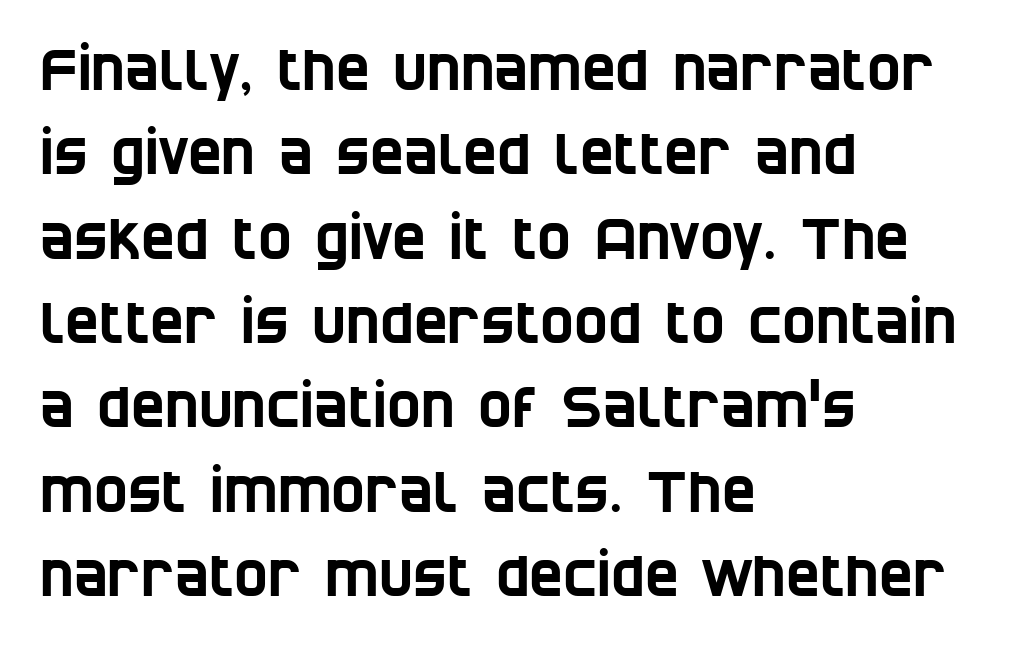
The image shows 57 px condensed sans-serif type; set left-aligned, normal line spacing (1.48x), normal letter spacing, not underlined; low stroke contrast and a large x-height.
